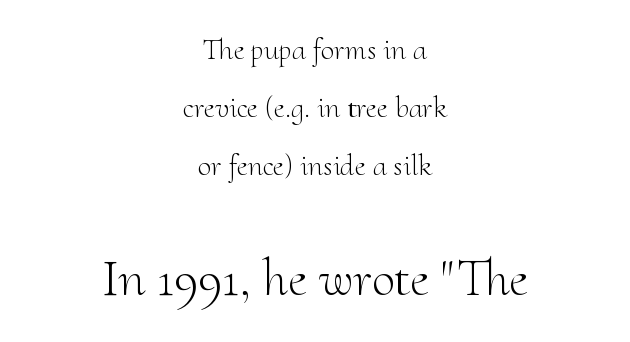
{"serif": "yes", "italic": "no", "bold": "no", "weight": "light", "width": "normal", "stroke_contrast": "medium", "x_height": "small", "monospaced": "no", "underline": "no", "align": "center", "line_spacing": "loose", "line_spacing_ratio": 1.93, "letter_spacing": "normal", "letter_spacing_em": 0.0, "larger_block": "second", "size_ratio": 1.73, "glyph_px": 52}
